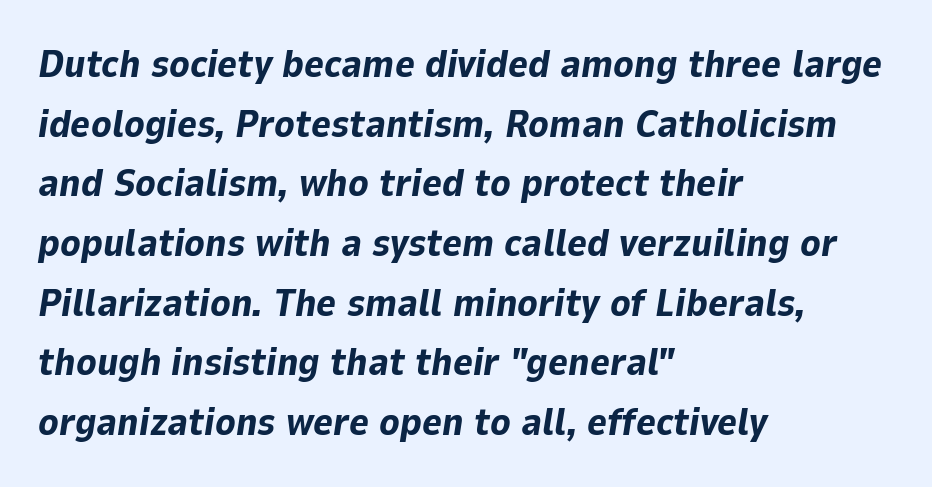
{"italic": "yes", "lean": "right", "slant_degrees": 9, "bold": "yes", "weight": "bold", "width": "normal", "stroke_contrast": "low", "x_height": "medium", "monospaced": "no", "underline": "no", "align": "left", "line_spacing": "normal", "line_spacing_ratio": 1.57, "letter_spacing": "normal", "letter_spacing_em": 0.0, "glyph_px": 38}
